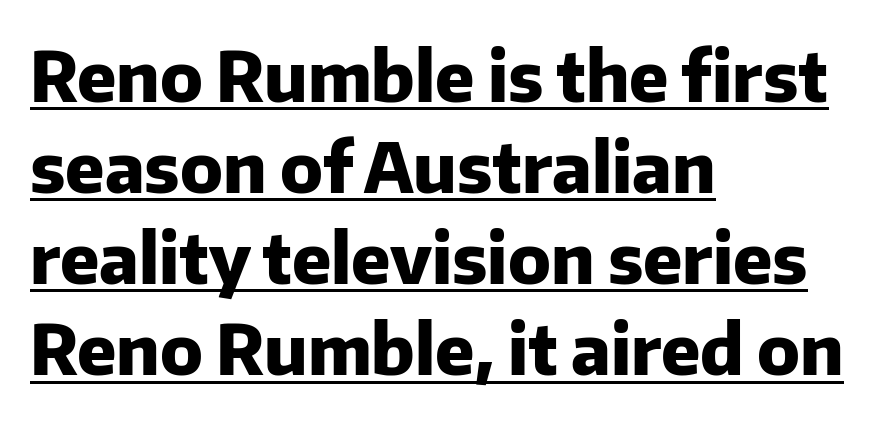
Do the characters align in a grid? No, the font is proportional. The passage shown is typeset with a sans-serif family. The ragged edge is on the right, which tells us the setting is flush left. The font's upright variant was chosen for this text. A dark, heavy texture on the line: the type is bold.
